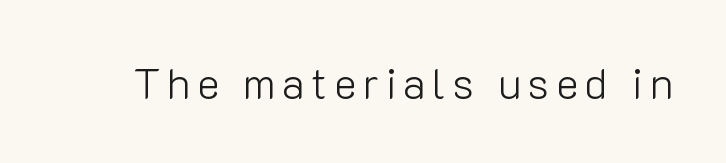
Stroke thickness stays within the range of a standard reading face or lighter. This rendering employs a face without finishing strokes, i.e., a sans-serif. Each letter keeps its own natural width here, so spacing adapts to shape. Notice how the stems are strictly vertical — no italics here.
